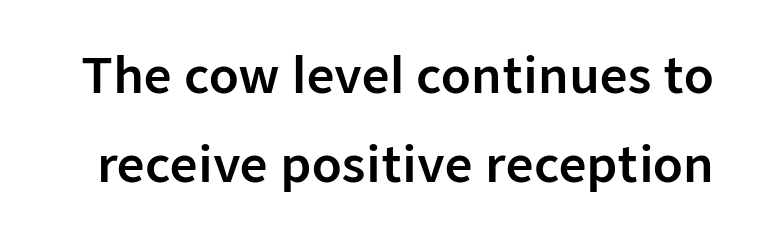
{"serif": "no", "italic": "no", "width": "normal", "stroke_contrast": "low", "x_height": "medium", "monospaced": "no", "underline": "no", "line_spacing_ratio": 1.86, "letter_spacing": "normal", "letter_spacing_em": 0.0, "glyph_px": 48}
